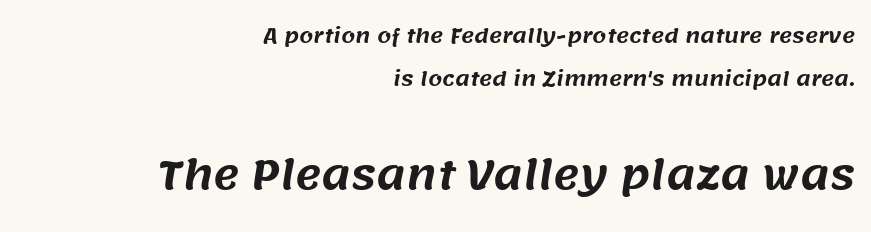
The image shows 40 px sans-serif type; set right-aligned, loose line spacing (2.17x), normal letter spacing, not underlined; the second (bottom) block is 2.0x larger; medium stroke contrast and a large x-height.
